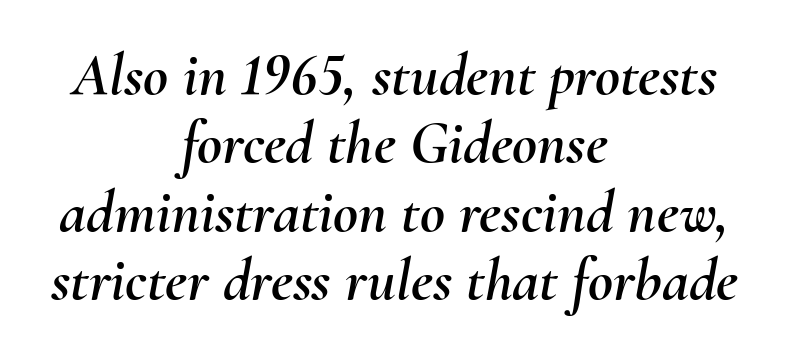
The image shows 61 px text type, italic (leaning right); set centered, tight line spacing (1.12x), normal letter spacing, not underlined; medium stroke contrast and a small x-height.
